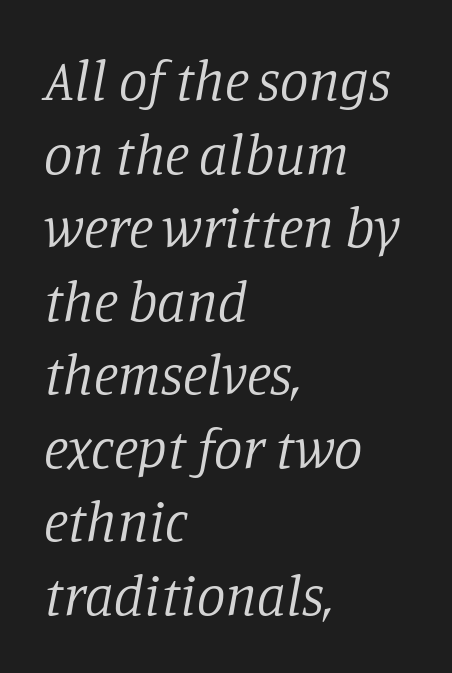
Q: Is the text bold? A: No.
Q: Is the text italic (slanted)? A: Yes, it leans right by about 11 degrees.
Q: Is the typeface a serif or a sans-serif typeface? A: Serif.
Q: Is the text underlined? A: No.
Q: How is the paragraph aligned? A: Left-aligned.
Q: Is the spacing between letters normal or unusually wide? A: Normal.
Q: Is the spacing between lines tight, normal or loose? A: Normal.
Q: Width (condensed, normal, or wide)? A: Normal.
Q: Stroke contrast? A: Low.
Q: x-height? A: Large.
Q: Monospaced? A: No.
